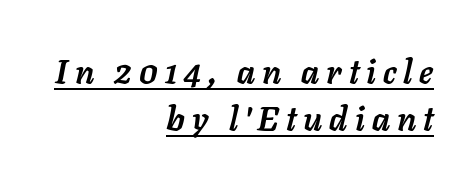
The image shows 33 px semibold type, italic (leaning right); set right-aligned, normal line spacing (1.42x), unusually wide letter spacing (+0.21 em), underlined; low stroke contrast and a medium x-height.
